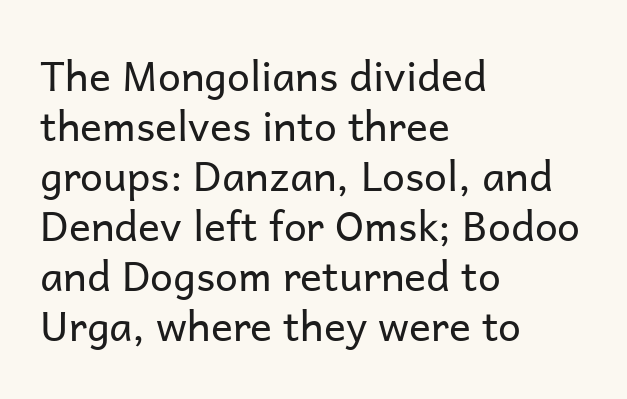
{"serif": "no", "italic": "no", "bold": "no", "weight": "regular", "width": "normal", "stroke_contrast": "low", "x_height": "medium", "monospaced": "no", "underline": "no", "align": "left", "line_spacing_ratio": 1.22, "letter_spacing": "normal", "letter_spacing_em": 0.0, "glyph_px": 41}
